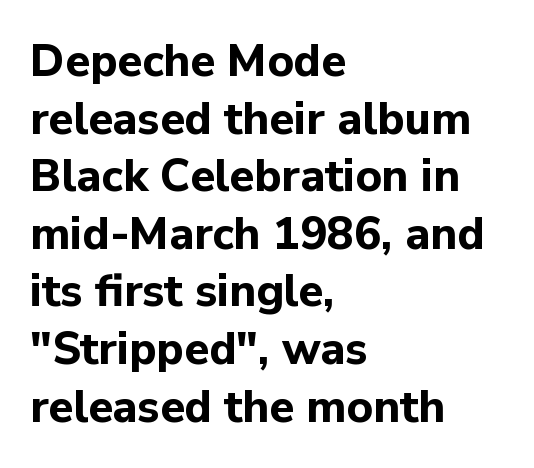
The image shows 45 px bold sans-serif type, upright; set left-aligned, normal line spacing (1.28x), normal letter spacing, not underlined; low stroke contrast and a medium x-height.
